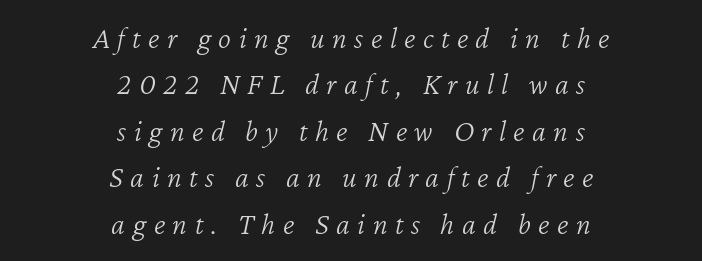
The image shows 31 px light type, italic (leaning right); set centered, normal line spacing (1.5x), unusually wide letter spacing (+0.24 em), not underlined; low stroke contrast and a medium x-height.
